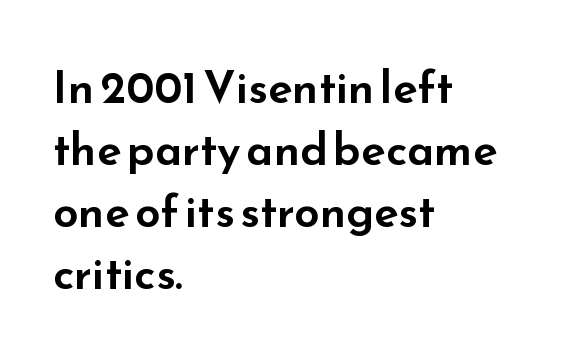
The image shows 45 px wide sans-serif type, upright; set left-aligned, normal line spacing (1.38x), normal letter spacing, not underlined; low stroke contrast and a small x-height.
